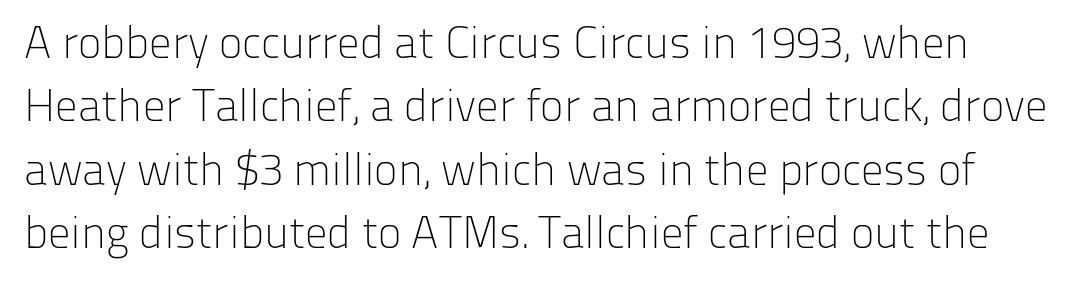
The baseline area is clear. Students, note that the glyphs here touch the page at normal intervals. Regarding serifs, this sample does without them. Weight: regular or lighter.
